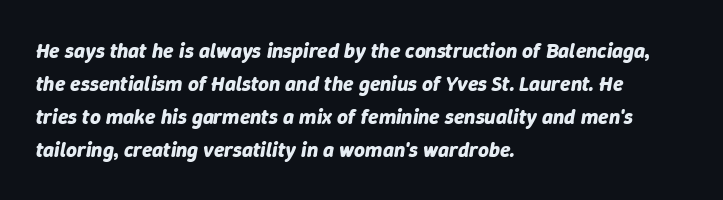
Q: Is the text bold? A: Yes.
Q: Is the text italic (slanted)? A: Yes, it leans right by about 9 degrees.
Q: Is the text underlined? A: No.
Q: How is the paragraph aligned? A: Left-aligned.
Q: Is the spacing between letters normal or unusually wide? A: Normal.
Q: Is the spacing between lines tight, normal or loose? A: Normal.
